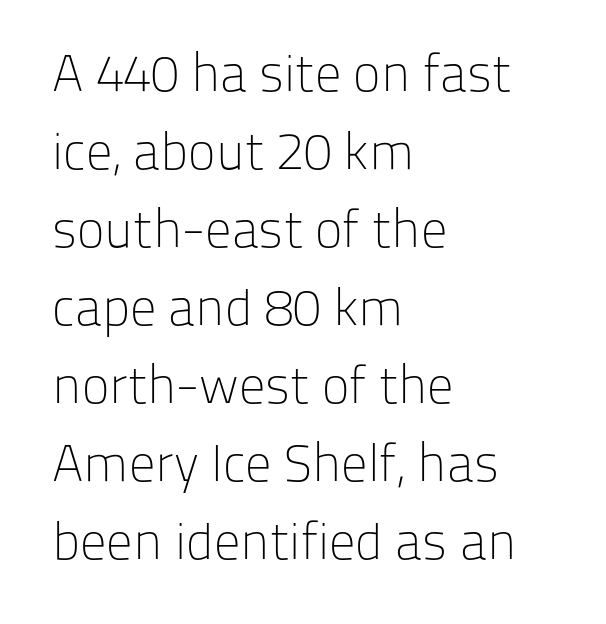
The image shows 52 px light sans-serif type, upright; set left-aligned, normal line spacing (1.5x), normal letter spacing, not underlined; low stroke contrast and a medium x-height.
